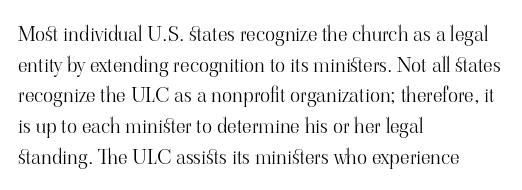
The image shows 21 px text type, upright; set left-aligned, normal line spacing (1.46x), normal letter spacing, not underlined.
